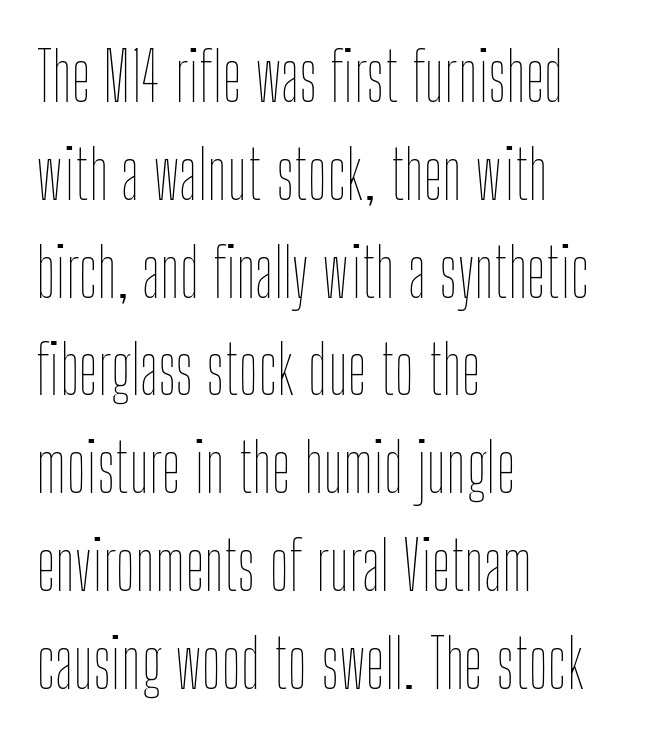
The image shows 67 px thin, condensed type, upright; set left-aligned, normal line spacing (1.46x), normal letter spacing, not underlined; low stroke contrast and a medium x-height.
